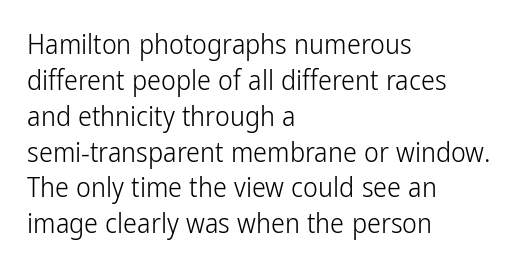
{"serif": "no", "italic": "no", "bold": "no", "weight": "light", "width": "condensed", "stroke_contrast": "low", "x_height": "medium", "monospaced": "no", "underline": "no", "align": "left", "line_spacing": "normal", "line_spacing_ratio": 1.28, "letter_spacing": "normal", "letter_spacing_em": 0.0, "glyph_px": 28}
